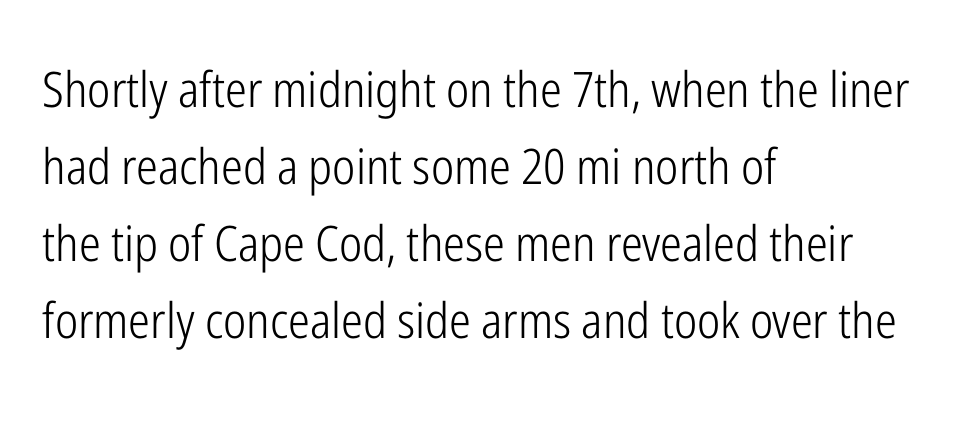
{"serif": "no", "italic": "no", "bold": "no", "weight": "light", "width": "condensed", "stroke_contrast": "low", "x_height": "medium", "monospaced": "no", "underline": "no", "align": "left", "line_spacing": "normal", "line_spacing_ratio": 1.57, "letter_spacing": "normal", "letter_spacing_em": 0.0, "glyph_px": 49}
